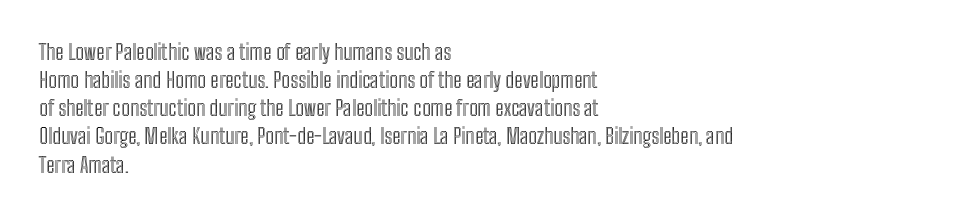
The image shows 21 px text type, upright; set left-aligned, normal line spacing (1.34x), normal letter spacing, not underlined.
